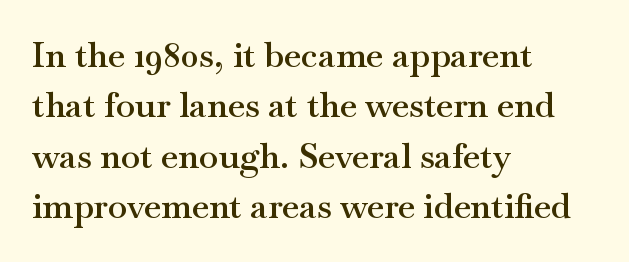
{"serif": "yes", "italic": "no", "bold": "semi", "weight": "semibold", "width": "wide", "stroke_contrast": "medium", "x_height": "small", "monospaced": "no", "underline": "no", "align": "left", "line_spacing": "normal", "line_spacing_ratio": 1.44, "letter_spacing": "normal", "letter_spacing_em": 0.0, "glyph_px": 35}
